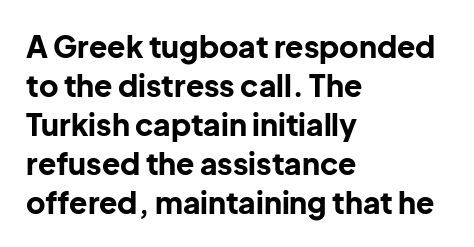
{"serif": "no", "italic": "no", "bold": "yes", "weight": "bold", "width": "normal", "stroke_contrast": "low", "x_height": "medium", "monospaced": "no", "underline": "no", "align": "left", "line_spacing": "normal", "line_spacing_ratio": 1.3, "letter_spacing": "normal", "letter_spacing_em": 0.0, "glyph_px": 30}
